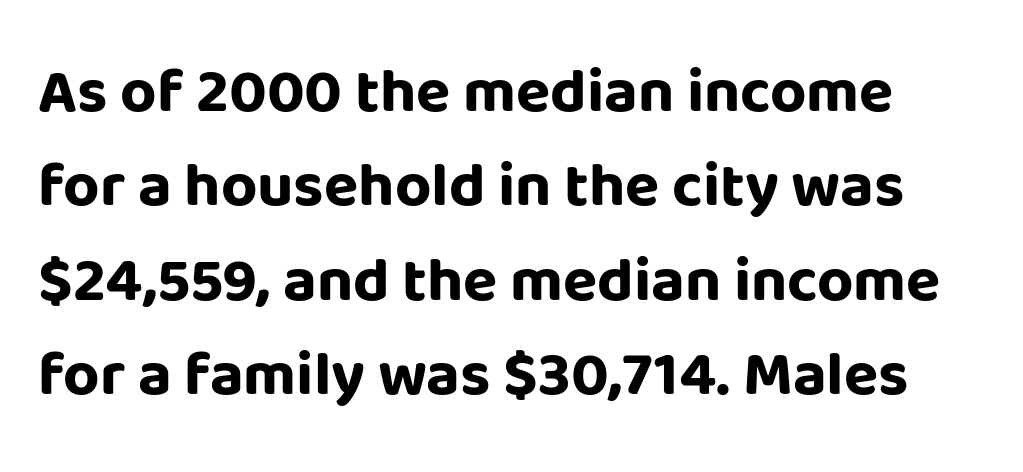
Q: Is the text bold? A: Yes.
Q: Is the text italic (slanted)? A: No, it is upright.
Q: Is the typeface a serif or a sans-serif typeface? A: Sans-serif.
Q: Is the text underlined? A: No.
Q: Is the spacing between letters normal or unusually wide? A: Normal.
Q: Is the spacing between lines tight, normal or loose? A: Normal.
Q: Width (condensed, normal, or wide)? A: Normal.
Q: Stroke contrast? A: Low.
Q: x-height? A: Large.
Q: Monospaced? A: No.
